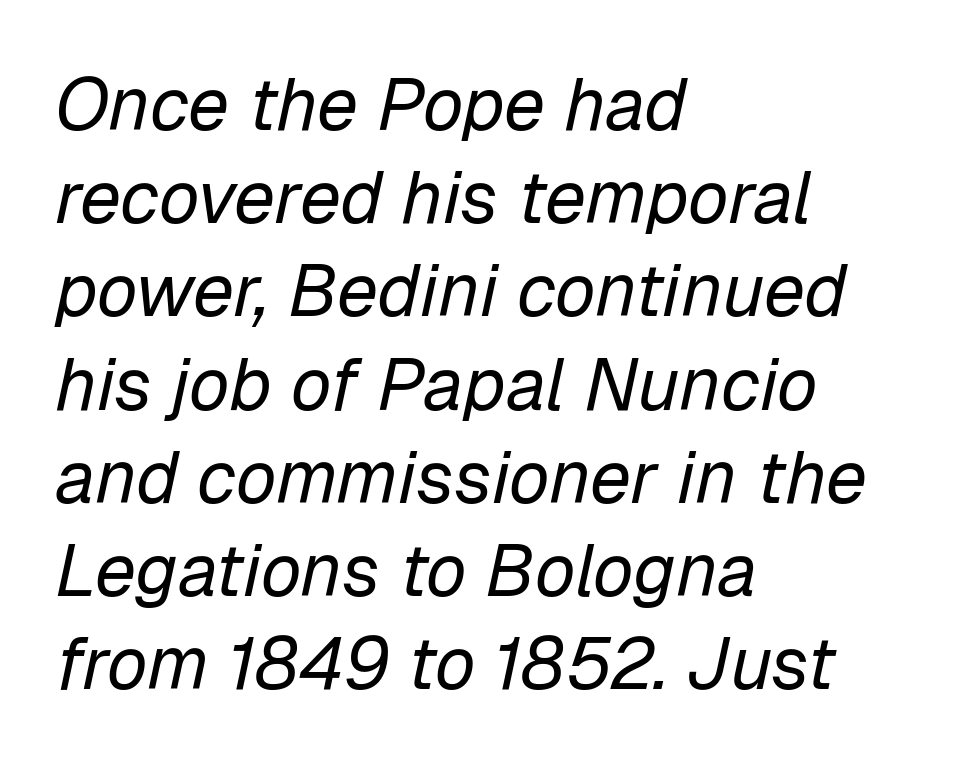
{"italic": "yes", "lean": "right", "slant_degrees": 12, "bold": "no", "weight": "regular", "width": "normal", "stroke_contrast": "low", "x_height": "medium", "monospaced": "no", "underline": "no", "align": "left", "line_spacing": "normal", "line_spacing_ratio": 1.26, "letter_spacing": "normal", "letter_spacing_em": 0.0, "glyph_px": 74}
